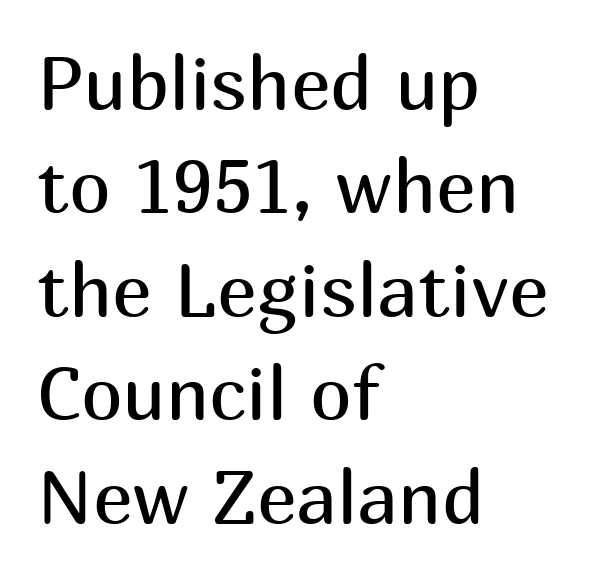
{"serif": "no", "italic": "no", "bold": "no", "weight": "regular", "width": "normal", "stroke_contrast": "medium", "x_height": "medium", "monospaced": "no", "underline": "no", "align": "left", "line_spacing": "normal", "line_spacing_ratio": 1.38, "letter_spacing": "normal", "letter_spacing_em": 0.0, "glyph_px": 75}
